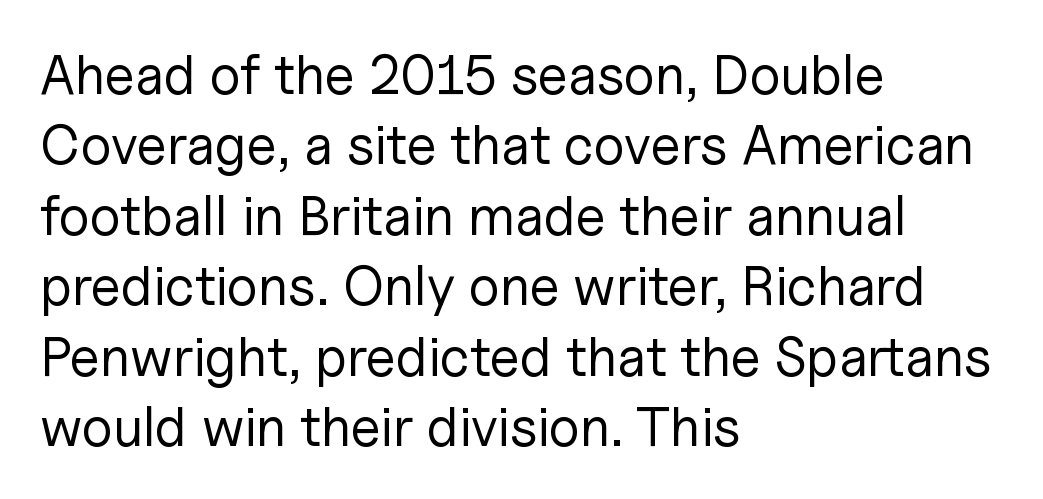
The image shows 55 px regular-weight sans-serif type, upright; set left-aligned, normal line spacing (1.28x), normal letter spacing, not underlined; low stroke contrast and a medium x-height.
